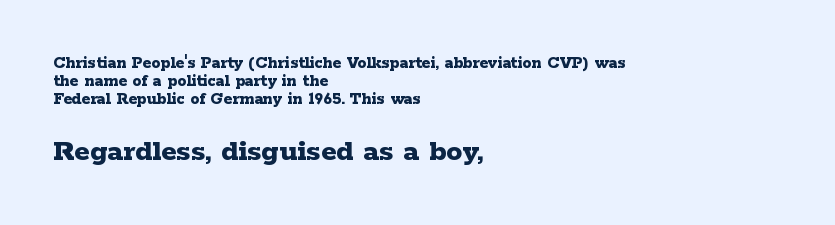
The image shows 32 px bold, wide serif type, upright; set left-aligned, tight line spacing (1.01x), normal letter spacing, not underlined; the second (bottom) block is 1.78x larger; low stroke contrast and a medium x-height.
